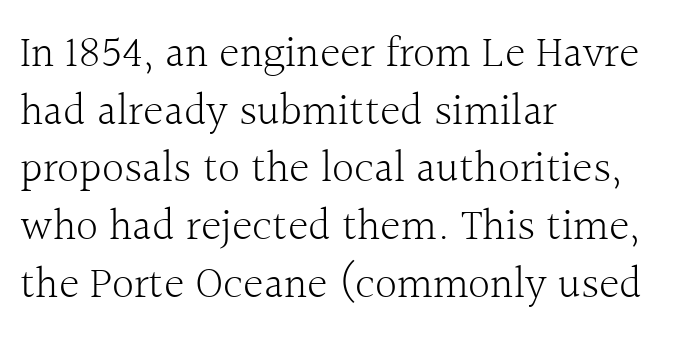
The image shows 44 px light serif type, upright; set left-aligned, normal line spacing (1.31x), normal letter spacing, not underlined; a medium x-height.
